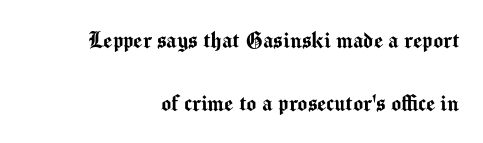
Honestly, there is no underline to notice here at all. If you drew a ruler down the right edge, every line would touch it. The rendering uses a large line-height, opening up the rows. Italic: no, the glyphs are upright roman. Spacing between characters is what you'd get straight out of the box.
